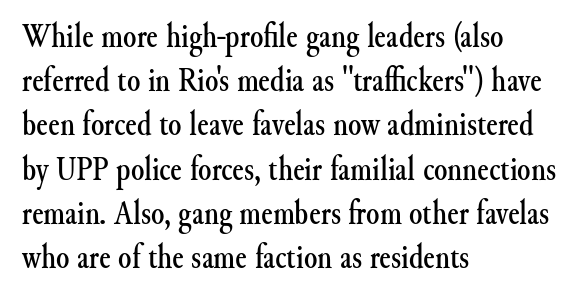
The face used here is seriffed, in the tradition of book romans. Evenly set lines give the paragraph a standard silhouette. Here the designer chose a conventional face with non-uniform glyph widths. This sample uses plain, unmodified letter spacing.
